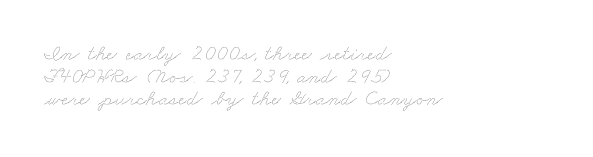
The typesetter chose a ragged-right arrangement here. Regarding leading, the lines here are crowded together. The strip under each line holds only bare page. The weight tops out at a normal text grade.
